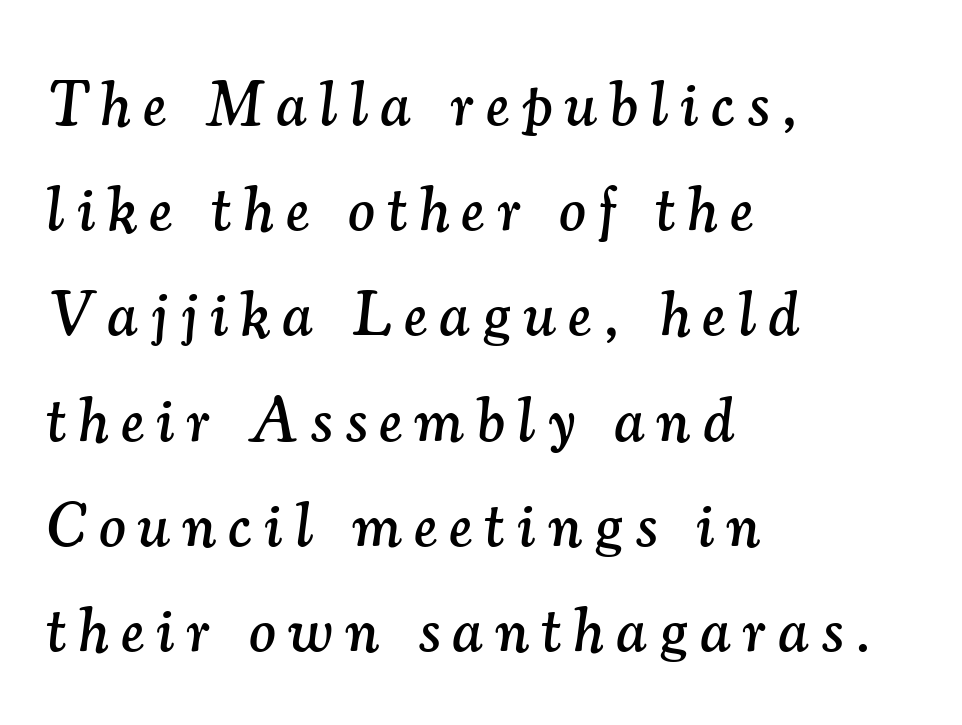
Q: Is the text italic (slanted)? A: Yes, it leans right by about 7 degrees.
Q: Is the typeface a serif or a sans-serif typeface? A: Serif.
Q: Is the text underlined? A: No.
Q: How is the paragraph aligned? A: Left-aligned.
Q: Is the spacing between letters normal or unusually wide? A: Unusually wide.
Q: Is the spacing between lines tight, normal or loose? A: Normal.
Q: Width (condensed, normal, or wide)? A: Normal.
Q: Stroke contrast? A: Medium.
Q: x-height? A: Small.
Q: Monospaced? A: No.
